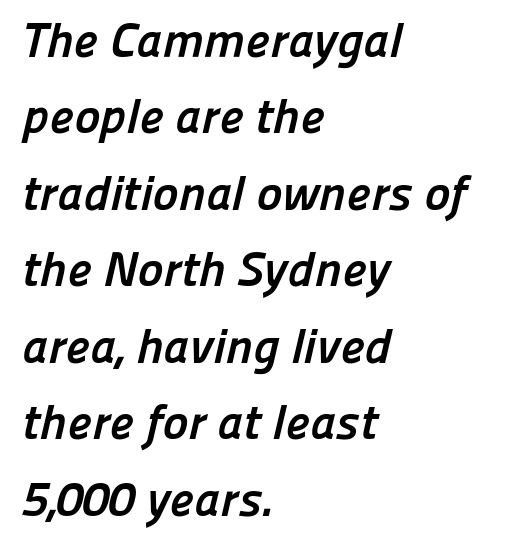
The image shows 49 px semibold sans-serif type; set left-aligned, normal line spacing (1.56x), normal letter spacing, not underlined; low stroke contrast and a medium x-height.
